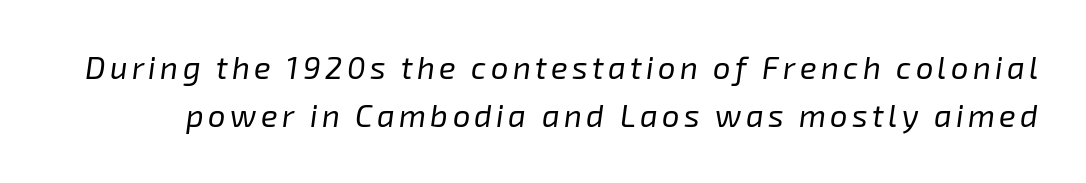
Stems here are at most as thick as an everyday book face. Spacing verdict: proportional, widths tailored to each character. The font's italic variant was chosen for this text. The passage shown stacks its lines at a standard gap. The area under the type is left untouched.
